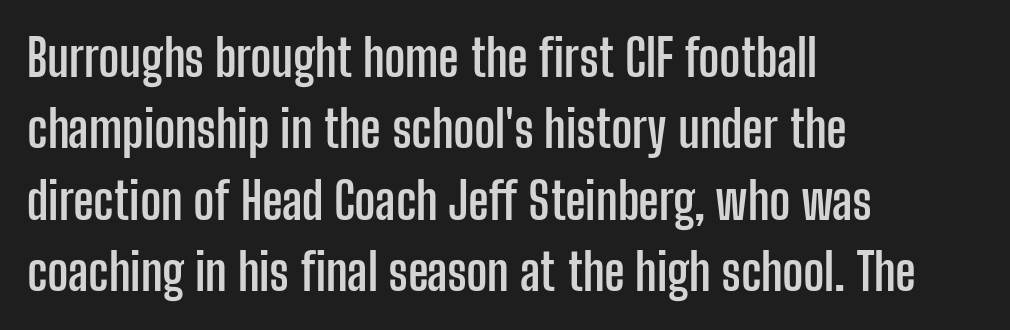
The image shows 50 px semibold, condensed sans-serif type, upright; set left-aligned, normal line spacing (1.43x), normal letter spacing, not underlined; low stroke contrast and a medium x-height.
